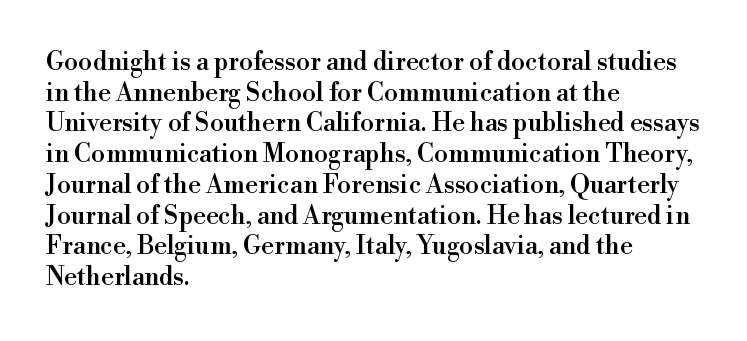
The image shows 25 px text type, upright; set left-aligned, line spacing 1.23x, normal letter spacing, not underlined.
